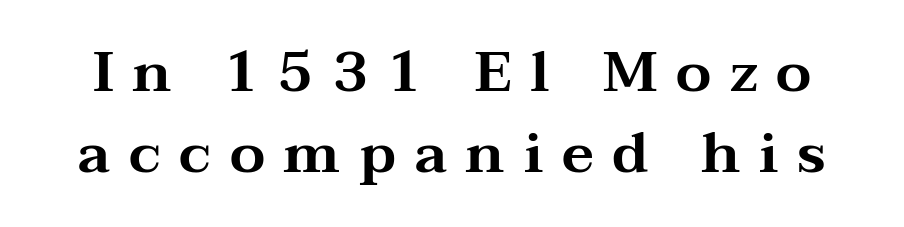
The image shows 57 px wide serif type, upright; set normal line spacing (1.42x), unusually wide letter spacing (+0.33 em), not underlined; medium stroke contrast and a medium x-height.
